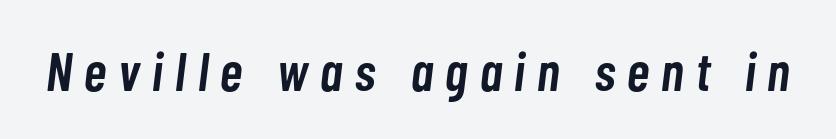
These lines carry some extra weight — a demibold, not a full bold. Does extra space separate the letters? Yes, quite a lot of it. An italicized treatment has been applied to the whole sample. Unmarked baselines from the first word to the last.
